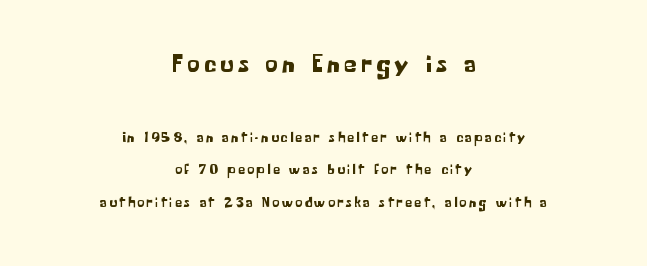
Does the lettering tilt? It doesn't — this is upright. Airy leading. Notice how the passage keeps no hard edge, just a central spine. The designer gave the opening block more size than the closing block.
